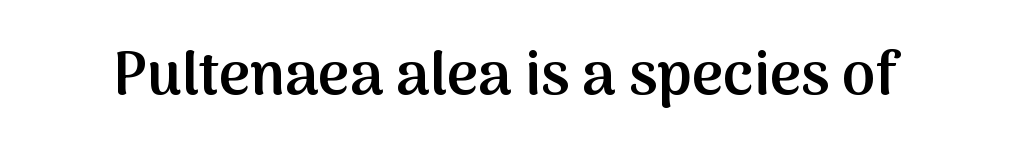
Vertical strokes here are truly vertical. These lines keep a tight, regular rhythm from letter to letter. Proportional: the letters do not fall into vertical columns. Semibold letterforms, between regular and bold.
